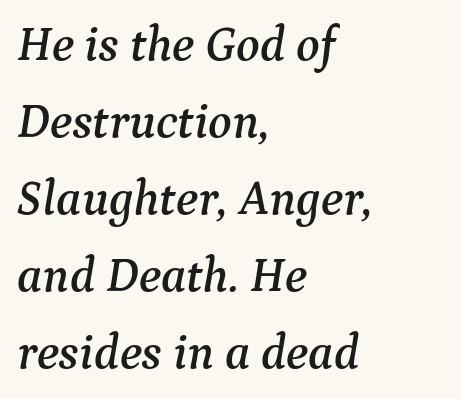
The image shows 49 px serif type, italic (leaning right); set left-aligned, normal line spacing (1.57x), normal letter spacing, not underlined; medium stroke contrast and a medium x-height.
